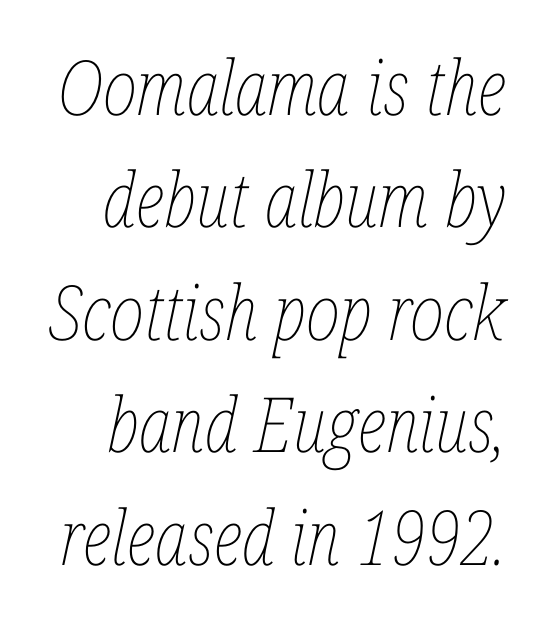
{"italic": "yes", "lean": "right", "slant_degrees": 12, "bold": "no", "weight": "thin", "width": "condensed", "stroke_contrast": "low", "x_height": "medium", "monospaced": "no", "underline": "no", "line_spacing": "normal", "line_spacing_ratio": 1.48, "letter_spacing": "normal", "letter_spacing_em": 0.0, "glyph_px": 76}
